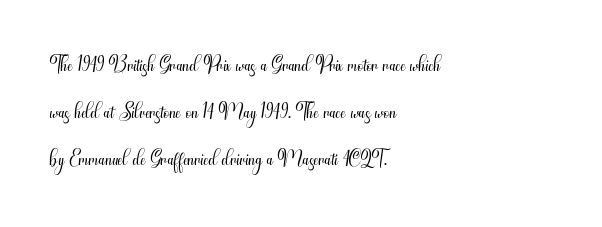
{"serif": "no", "bold": "no", "weight": "light", "width": "condensed", "stroke_contrast": "medium", "x_height": "small", "monospaced": "no", "underline": "no", "align": "left", "line_spacing": "normal", "line_spacing_ratio": 1.52, "letter_spacing": "normal", "letter_spacing_em": 0.0, "glyph_px": 31}
